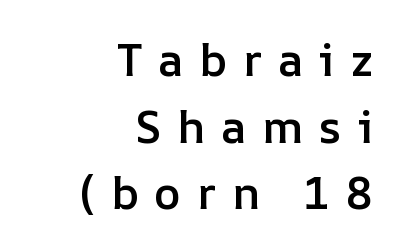
{"italic": "no", "bold": "semi", "weight": "semibold", "width": "normal", "stroke_contrast": "low", "x_height": "medium", "monospaced": "no", "underline": "no", "align": "right", "line_spacing": "normal", "line_spacing_ratio": 1.48, "letter_spacing": "wide", "letter_spacing_em": 0.35, "glyph_px": 45}
